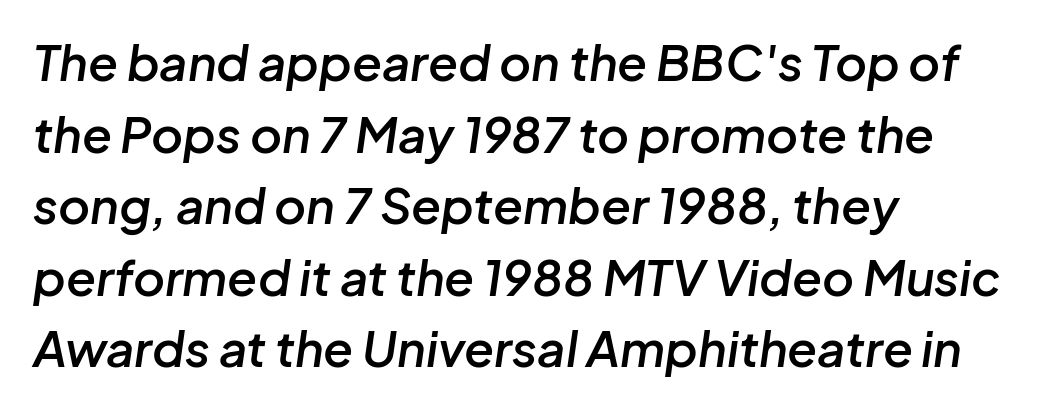
{"italic": "yes", "lean": "right", "slant_degrees": 8, "bold": "semi", "weight": "semibold", "width": "normal", "stroke_contrast": "low", "x_height": "medium", "monospaced": "no", "underline": "no", "align": "left", "line_spacing": "normal", "line_spacing_ratio": 1.46, "letter_spacing": "normal", "letter_spacing_em": 0.0, "glyph_px": 49}
